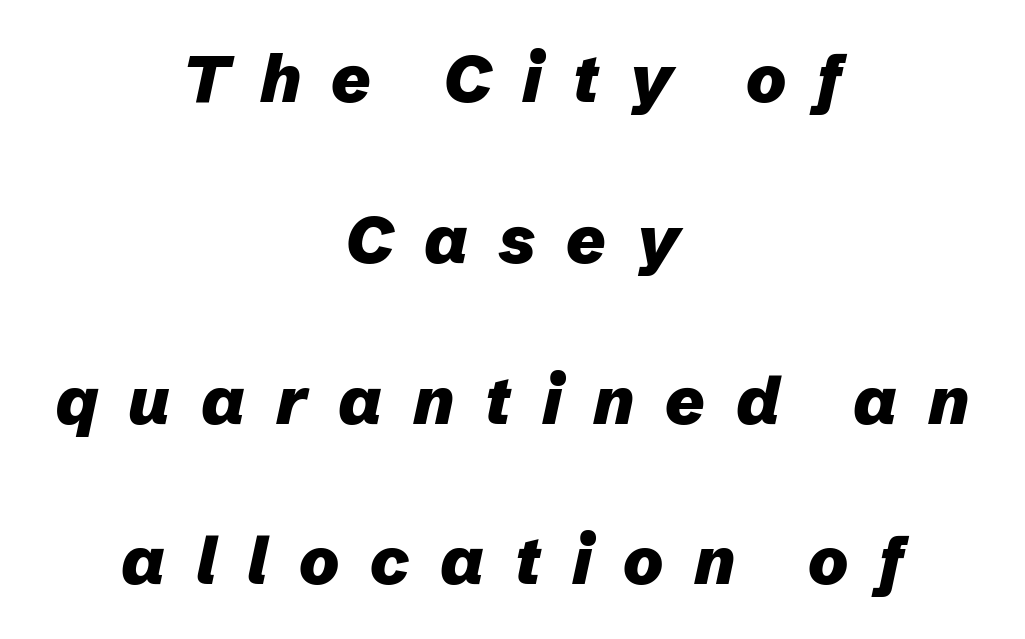
Q: Is the text bold? A: Yes.
Q: Is the text italic (slanted)? A: Yes, it leans right by about 12 degrees.
Q: Is the text underlined? A: No.
Q: How is the paragraph aligned? A: Centered.
Q: Is the spacing between letters normal or unusually wide? A: Unusually wide.
Q: Is the spacing between lines tight, normal or loose? A: Loose.
Q: Width (condensed, normal, or wide)? A: Normal.
Q: Stroke contrast? A: Low.
Q: x-height? A: Medium.
Q: Monospaced? A: No.
